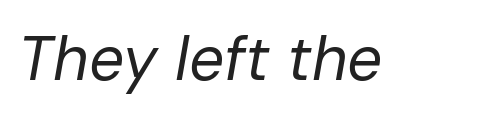
{"italic": "yes", "lean": "right", "slant_degrees": 10, "bold": "no", "weight": "regular", "width": "normal", "stroke_contrast": "low", "x_height": "medium", "monospaced": "no", "underline": "no", "letter_spacing": "normal", "letter_spacing_em": 0.0, "glyph_px": 62}
